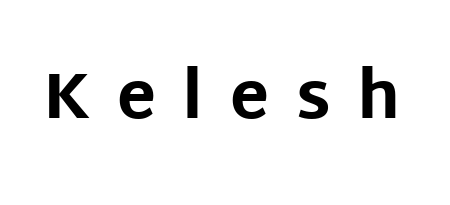
{"serif": "no", "italic": "no", "bold": "yes", "weight": "bold", "width": "normal", "stroke_contrast": "low", "x_height": "large", "monospaced": "no", "underline": "no", "letter_spacing": "wide", "letter_spacing_em": 0.41, "glyph_px": 65}
